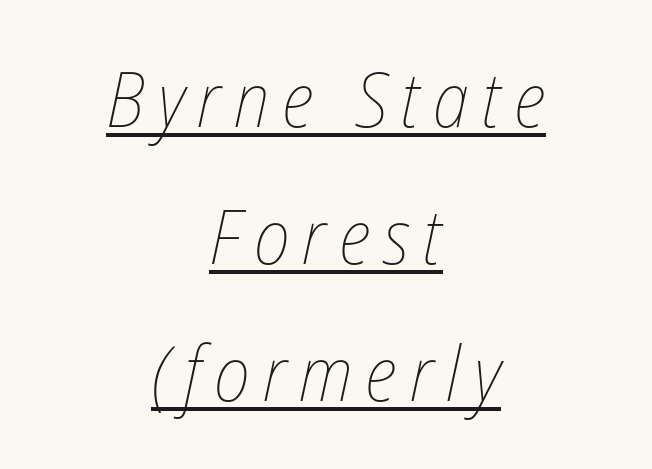
{"italic": "yes", "lean": "right", "slant_degrees": 12, "bold": "no", "weight": "thin", "width": "condensed", "stroke_contrast": "low", "x_height": "medium", "monospaced": "no", "underline": "yes", "align": "center", "line_spacing_ratio": 1.78, "glyph_px": 77}
